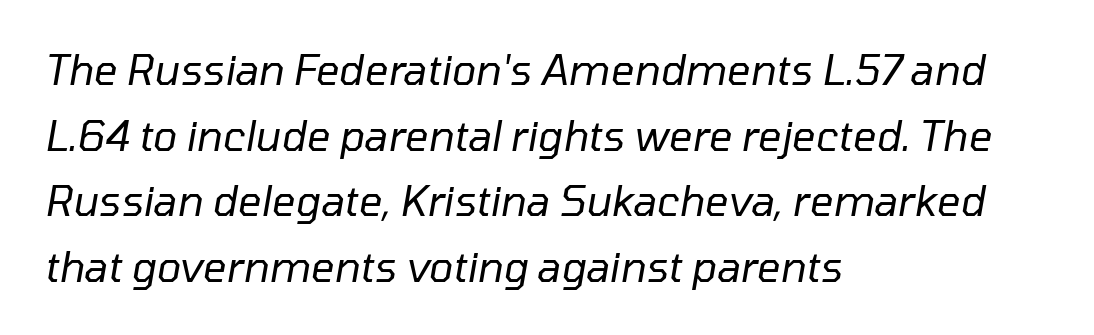
{"italic": "yes", "lean": "right", "slant_degrees": 10, "bold": "no", "weight": "regular", "width": "normal", "stroke_contrast": "low", "x_height": "medium", "monospaced": "no", "underline": "no", "align": "left", "line_spacing": "normal", "line_spacing_ratio": 1.6, "letter_spacing": "normal", "letter_spacing_em": 0.0, "glyph_px": 41}
